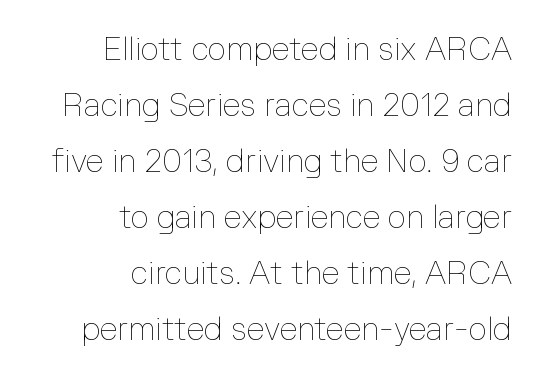
The image shows 32 px thin type, upright; set right-aligned, line spacing 1.75x, normal letter spacing, not underlined; low stroke contrast and a medium x-height.
